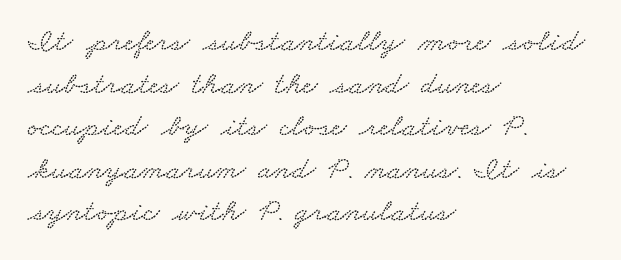
{"width": "wide", "stroke_contrast": "low", "x_height": "small", "monospaced": "no", "underline": "no", "align": "left", "line_spacing": "normal", "line_spacing_ratio": 1.33, "letter_spacing": "normal", "letter_spacing_em": 0.0, "glyph_px": 32}
